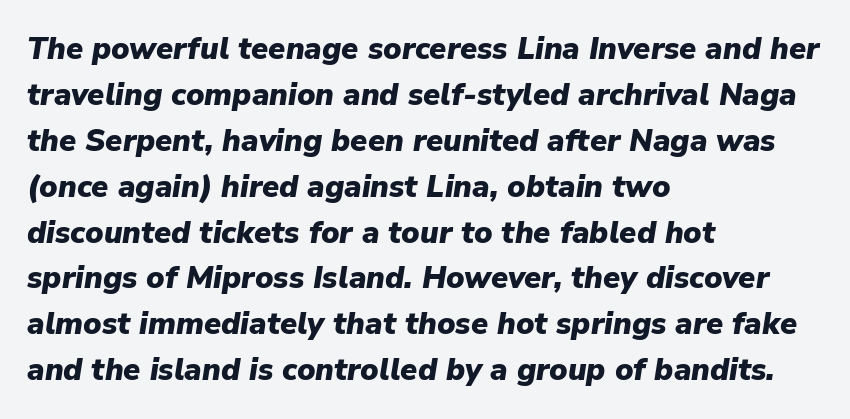
Spacing verdict: proportional, widths tailored to each character. In terms of leading, this rendering sits right in the middle. Where is the straight margin? On the left. The typography opts for an oblique posture over an upright one.
